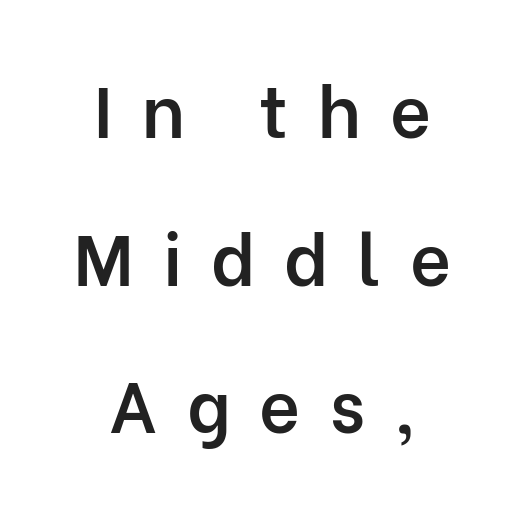
The image shows 71 px semibold sans-serif type, upright; set centered, loose line spacing (2.08x), unusually wide letter spacing (+0.41 em), not underlined; low stroke contrast and a medium x-height.
